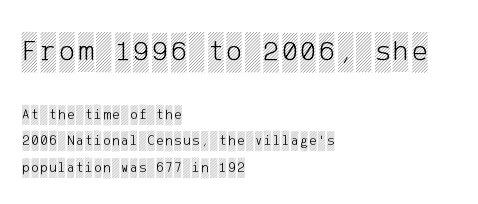
These two chunks differ in scale, with the top chunk taking the larger measure. Letters rest on an invisible, unmarked baseline. The ragged edge is on the right, which tells us the setting is flush left. Whoever set this chose breathing room over compactness in the vertical rhythm.
